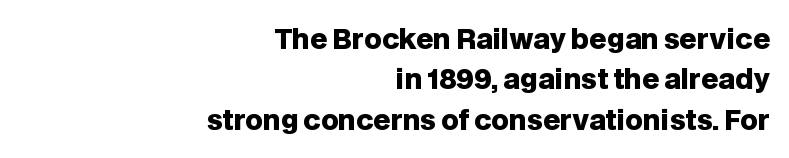
Q: Is the text bold? A: Yes.
Q: Is the text italic (slanted)? A: No, it is upright.
Q: Is the text underlined? A: No.
Q: How is the paragraph aligned? A: Right-aligned.
Q: Is the spacing between letters normal or unusually wide? A: Normal.
Q: Is the spacing between lines tight, normal or loose? A: Normal.
